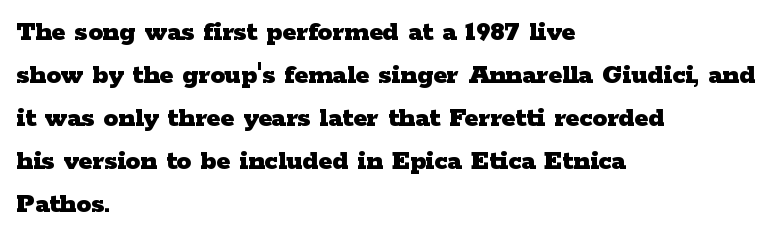
{"serif": "yes", "italic": "no", "bold": "yes", "weight": "heavy", "width": "wide", "stroke_contrast": "low", "x_height": "medium", "monospaced": "no", "underline": "no", "align": "left", "line_spacing": "normal", "line_spacing_ratio": 1.48, "letter_spacing": "normal", "letter_spacing_em": 0.0, "glyph_px": 29}
